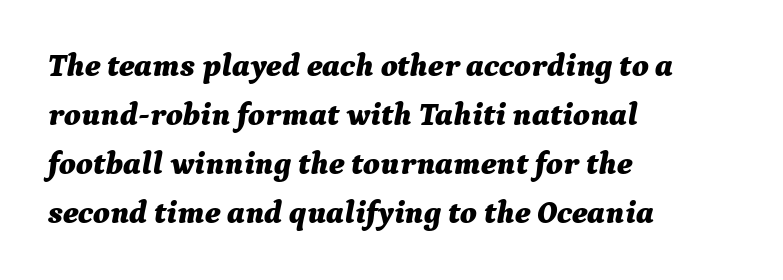
Q: Is the text bold? A: Yes.
Q: Is the text italic (slanted)? A: Yes, it leans right by about 9 degrees.
Q: Is the text underlined? A: No.
Q: How is the paragraph aligned? A: Left-aligned.
Q: Is the spacing between letters normal or unusually wide? A: Normal.
Q: Is the spacing between lines tight, normal or loose? A: Normal.
Q: Width (condensed, normal, or wide)? A: Normal.
Q: Stroke contrast? A: Medium.
Q: x-height? A: Medium.
Q: Monospaced? A: No.
